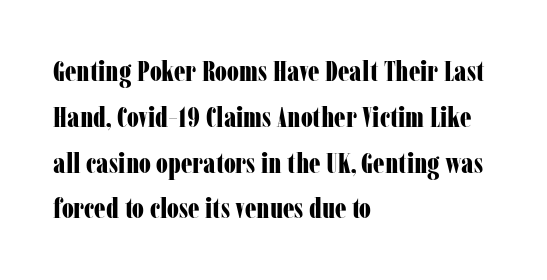
The rendering uses a moderate line-height, typical for paragraphs. Check where the strokes stop: tiny serifs finish them off. Spacing verdict: proportional, widths tailored to each character. Strokes here are thick enough to call this a true bold.
